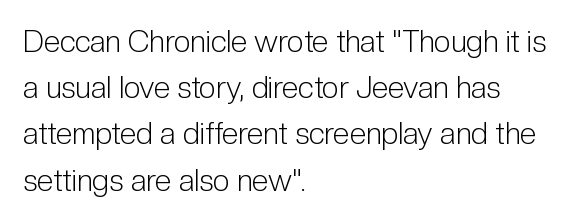
{"serif": "no", "italic": "no", "bold": "no", "weight": "light", "width": "condensed", "stroke_contrast": "low", "x_height": "medium", "monospaced": "no", "underline": "no", "align": "left", "line_spacing": "normal", "line_spacing_ratio": 1.54, "letter_spacing": "normal", "letter_spacing_em": 0.0, "glyph_px": 30}
